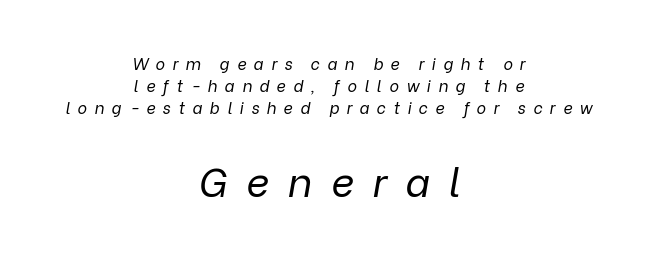
Q: Is the text bold? A: No.
Q: Is the text italic (slanted)? A: Yes, it leans right by about 9 degrees.
Q: Is the text underlined? A: No.
Q: How is the paragraph aligned? A: Centered.
Q: Is the spacing between letters normal or unusually wide? A: Unusually wide.
Q: Is the spacing between lines tight, normal or loose? A: Normal.
Q: Which block of text is set in a larger size, the first (top) or the second (bottom)? A: The second (bottom) one.
Q: Width (condensed, normal, or wide)? A: Normal.
Q: Stroke contrast? A: Low.
Q: x-height? A: Medium.
Q: Monospaced? A: No.
